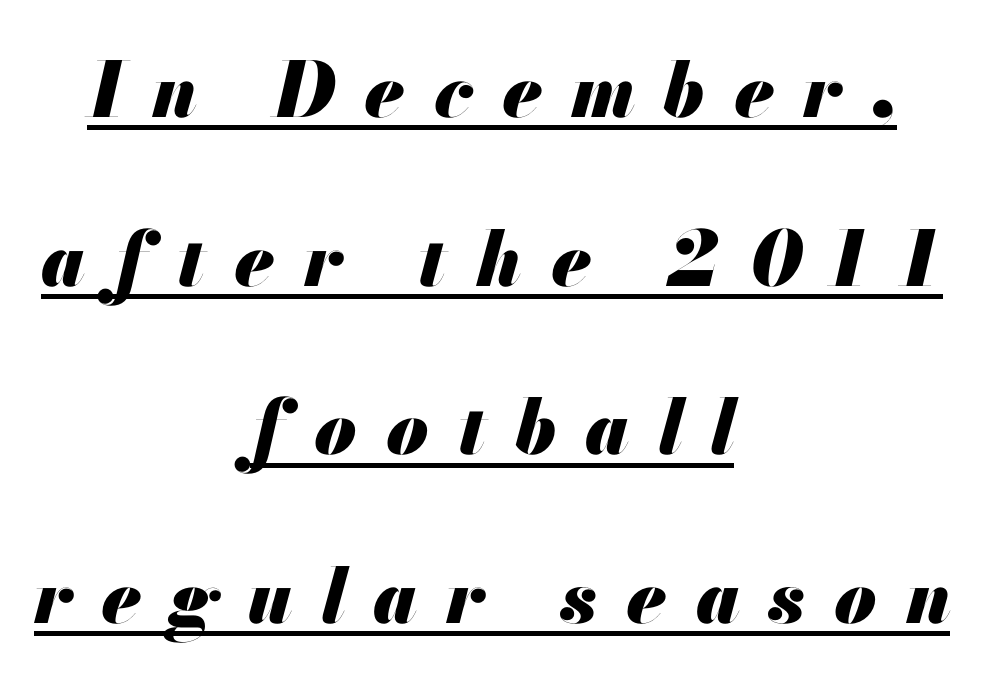
{"italic": "yes", "lean": "right", "slant_degrees": 13, "bold": "yes", "weight": "heavy", "width": "normal", "stroke_contrast": "medium", "x_height": "small", "monospaced": "no", "underline": "yes", "align": "center", "line_spacing": "loose", "line_spacing_ratio": 2.22, "letter_spacing": "wide", "letter_spacing_em": 0.38, "glyph_px": 76}
